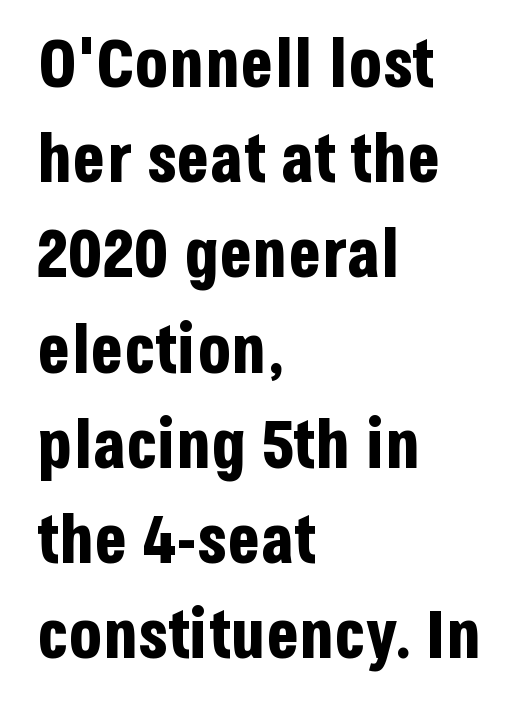
{"serif": "no", "italic": "no", "bold": "yes", "weight": "bold", "width": "condensed", "stroke_contrast": "low", "x_height": "large", "monospaced": "no", "underline": "no", "align": "left", "line_spacing": "normal", "line_spacing_ratio": 1.4, "letter_spacing": "normal", "letter_spacing_em": 0.0, "glyph_px": 68}
